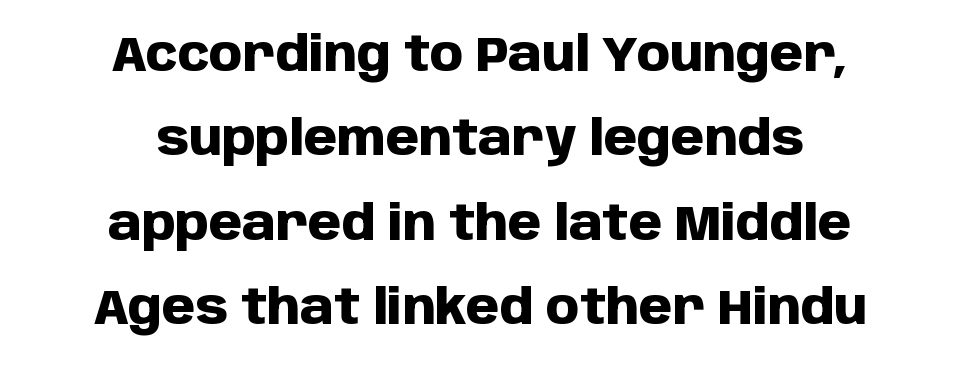
Q: Is the text bold? A: Yes.
Q: Is the text italic (slanted)? A: No, it is upright.
Q: Is the typeface a serif or a sans-serif typeface? A: Sans-serif.
Q: Is the text underlined? A: No.
Q: How is the paragraph aligned? A: Centered.
Q: Is the spacing between letters normal or unusually wide? A: Normal.
Q: Width (condensed, normal, or wide)? A: Normal.
Q: Stroke contrast? A: Low.
Q: x-height? A: Large.
Q: Monospaced? A: No.
